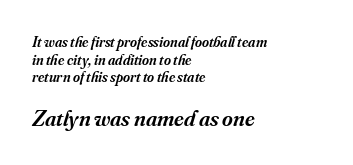
This rendering leaves character spacing at its baseline value. Typeset ragged right — the left edge is the straight one. The lower block of text is set noticeably larger than the block above it. Compared with ordinary roman type, these characters are visibly tilted. Stems and bowls a touch heavier than normal — semibold. This rendering features lettering with no underline.
